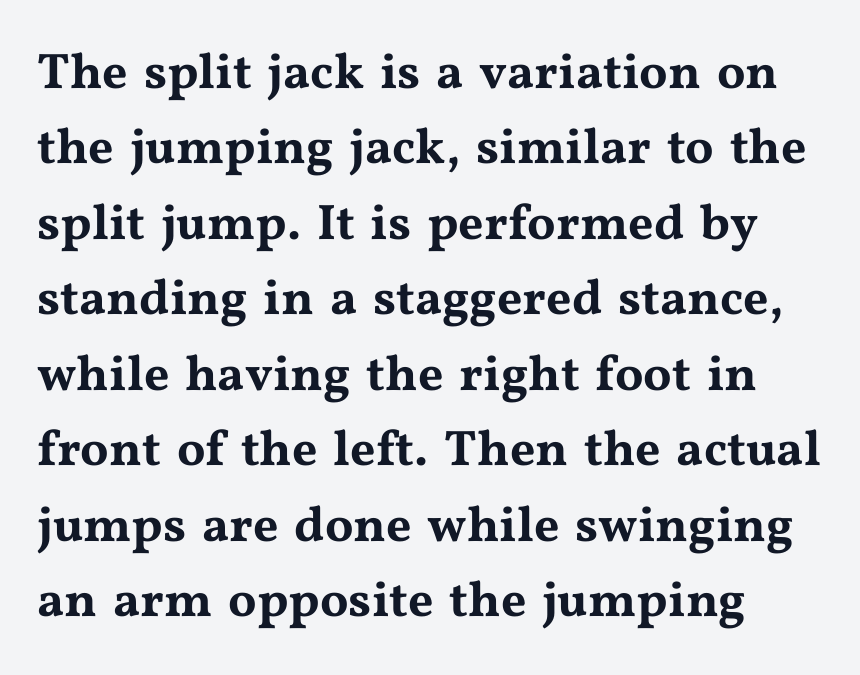
Q: Is the text italic (slanted)? A: No, it is upright.
Q: Is the typeface a serif or a sans-serif typeface? A: Serif.
Q: Is the text underlined? A: No.
Q: Is the spacing between letters normal or unusually wide? A: Normal.
Q: Is the spacing between lines tight, normal or loose? A: Normal.
Q: Width (condensed, normal, or wide)? A: Wide.
Q: Stroke contrast? A: Medium.
Q: x-height? A: Medium.
Q: Monospaced? A: No.
